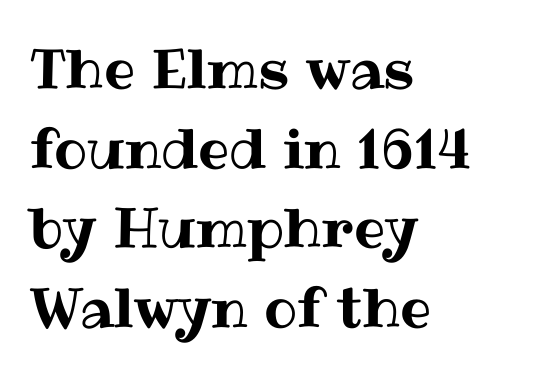
The image shows 55 px text type, upright; set left-aligned, normal line spacing (1.45x), normal letter spacing, not underlined; medium stroke contrast and a medium x-height.
